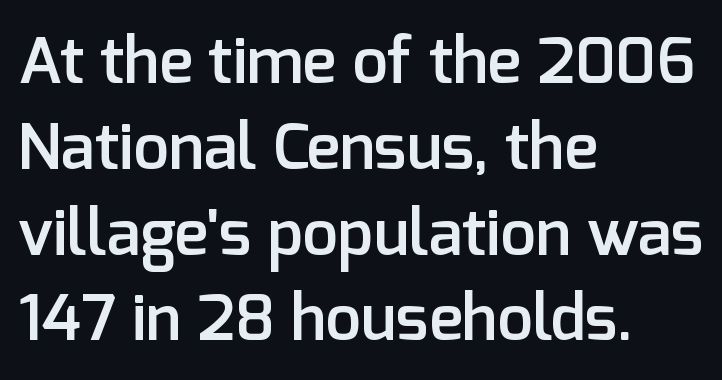
Nope, no serifs anywhere on these letters. Short note: letters normally spaced. Is the type bold? Partly — it's a semibold, heavier than regular but not fully bold. All the whitespace from short lines collects on the right. The vertical gap from one line to the next is medium.
